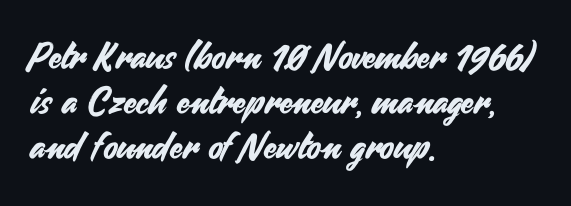
The image shows 37 px sans-serif type; set left-aligned, line spacing 1.21x, normal letter spacing, not underlined; medium stroke contrast and a small x-height.
